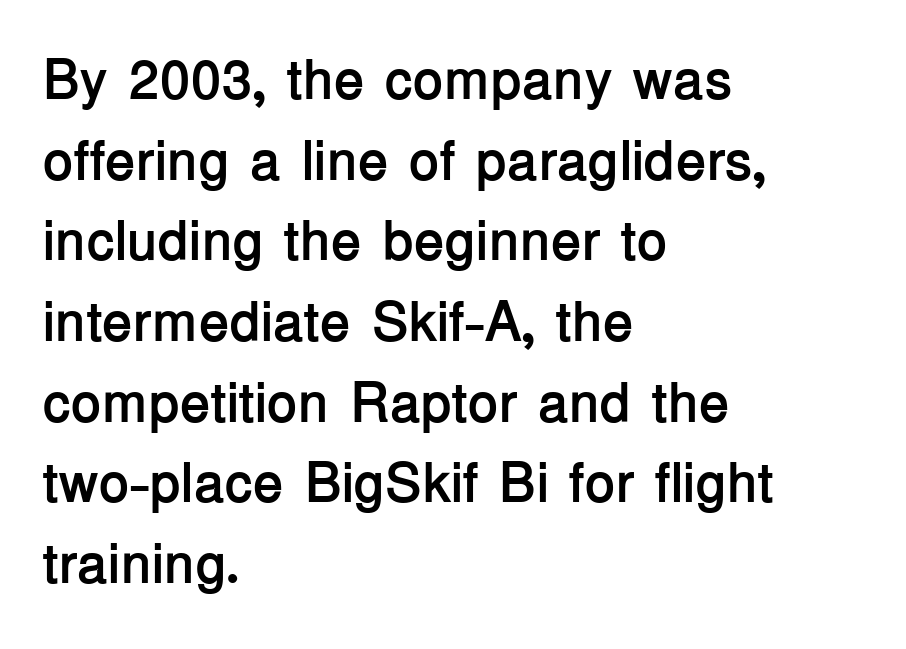
{"serif": "no", "italic": "no", "bold": "yes", "weight": "semibold", "width": "normal", "stroke_contrast": "low", "x_height": "medium", "monospaced": "no", "underline": "no", "align": "left", "line_spacing": "normal", "line_spacing_ratio": 1.44, "letter_spacing": "normal", "letter_spacing_em": 0.0, "glyph_px": 56}
